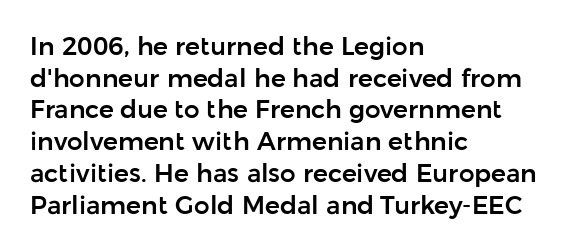
Q: Is the text italic (slanted)? A: No, it is upright.
Q: Is the text underlined? A: No.
Q: How is the paragraph aligned? A: Left-aligned.
Q: Is the spacing between letters normal or unusually wide? A: Normal.
Q: Is the spacing between lines tight, normal or loose? A: Normal.
